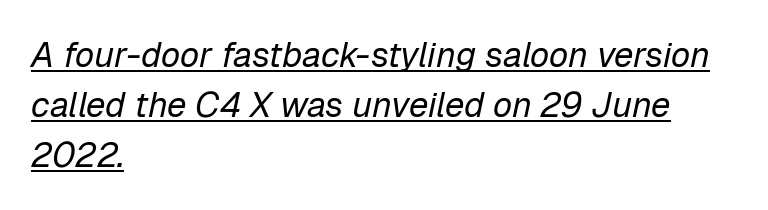
Q: Is the text bold? A: No.
Q: Is the text italic (slanted)? A: Yes, it leans right by about 12 degrees.
Q: Is the text underlined? A: Yes.
Q: How is the paragraph aligned? A: Left-aligned.
Q: Is the spacing between letters normal or unusually wide? A: Normal.
Q: Is the spacing between lines tight, normal or loose? A: Normal.
Q: Width (condensed, normal, or wide)? A: Normal.
Q: Stroke contrast? A: Low.
Q: x-height? A: Medium.
Q: Monospaced? A: No.
